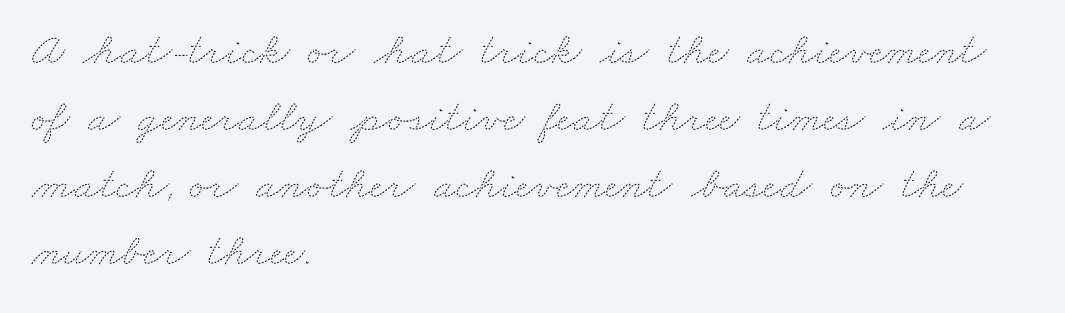
Q: Is the text bold? A: No.
Q: Is the text underlined? A: No.
Q: How is the paragraph aligned? A: Left-aligned.
Q: Is the spacing between letters normal or unusually wide? A: Normal.
Q: Is the spacing between lines tight, normal or loose? A: Normal.
Q: Width (condensed, normal, or wide)? A: Wide.
Q: Stroke contrast? A: Medium.
Q: x-height? A: Small.
Q: Monospaced? A: No.
